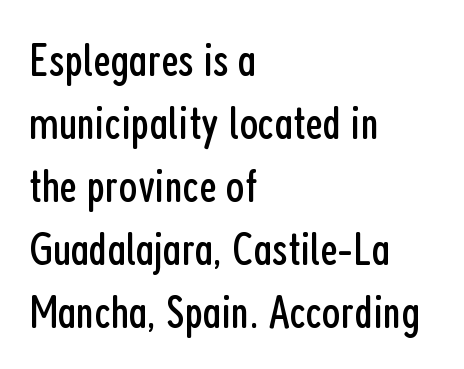
{"serif": "no", "italic": "no", "bold": "no", "weight": "regular", "width": "condensed", "stroke_contrast": "low", "x_height": "medium", "monospaced": "no", "underline": "no", "align": "left", "line_spacing": "normal", "line_spacing_ratio": 1.31, "letter_spacing": "normal", "letter_spacing_em": 0.0, "glyph_px": 48}
